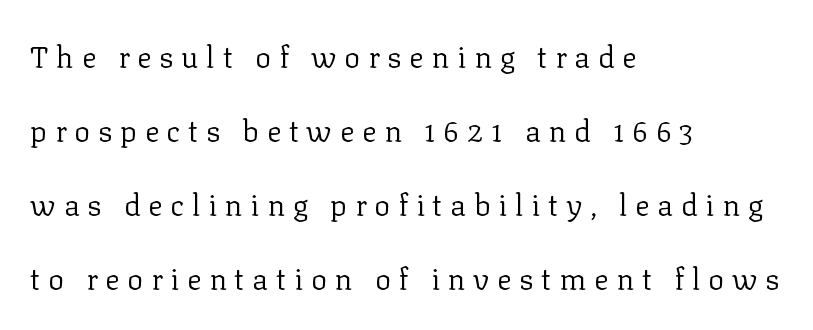
Q: Is the text bold? A: No.
Q: Is the text italic (slanted)? A: No, it is upright.
Q: Is the typeface a serif or a sans-serif typeface? A: Serif.
Q: Is the text underlined? A: No.
Q: How is the paragraph aligned? A: Left-aligned.
Q: Is the spacing between letters normal or unusually wide? A: Unusually wide.
Q: Is the spacing between lines tight, normal or loose? A: Loose.
Q: Width (condensed, normal, or wide)? A: Normal.
Q: Stroke contrast? A: Low.
Q: x-height? A: Medium.
Q: Monospaced? A: No.
